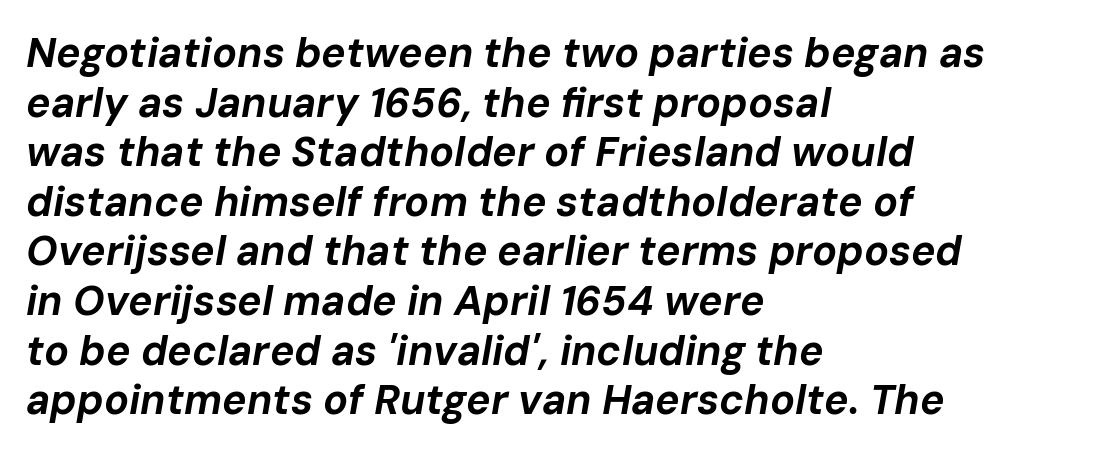
{"italic": "yes", "lean": "right", "slant_degrees": 10, "bold": "yes", "weight": "bold", "width": "normal", "stroke_contrast": "low", "x_height": "medium", "monospaced": "no", "underline": "no", "align": "left", "line_spacing_ratio": 1.21, "letter_spacing": "normal", "letter_spacing_em": 0.0, "glyph_px": 41}
